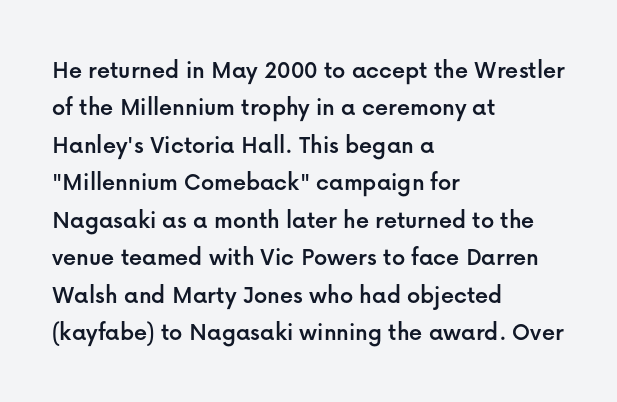
Q: Is the text italic (slanted)? A: No, it is upright.
Q: Is the text underlined? A: No.
Q: How is the paragraph aligned? A: Left-aligned.
Q: Is the spacing between letters normal or unusually wide? A: Normal.
Q: Is the spacing between lines tight, normal or loose? A: Normal.
